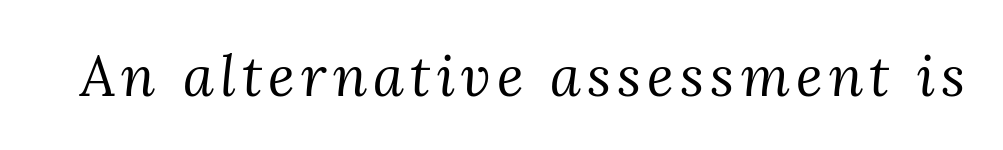
The image shows 56 px regular-weight serif type, italic (leaning right); set not underlined; medium stroke contrast and a medium x-height.
